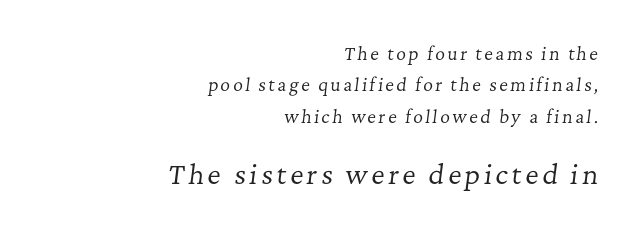
Q: Is the text bold? A: No.
Q: Is the text italic (slanted)? A: Yes, it leans right by about 7 degrees.
Q: Is the text underlined? A: No.
Q: How is the paragraph aligned? A: Right-aligned.
Q: Which block of text is set in a larger size, the first (top) or the second (bottom)? A: The second (bottom) one.
